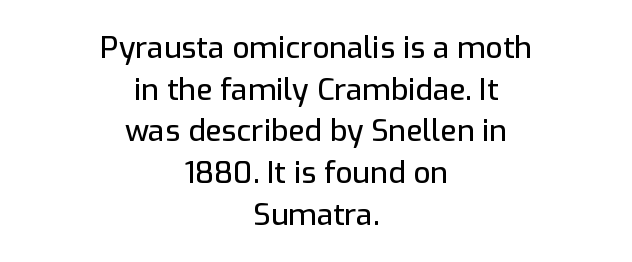
{"serif": "no", "italic": "no", "width": "normal", "stroke_contrast": "low", "x_height": "medium", "monospaced": "no", "underline": "no", "align": "center", "line_spacing": "normal", "line_spacing_ratio": 1.39, "letter_spacing": "normal", "letter_spacing_em": 0.0, "glyph_px": 30}
